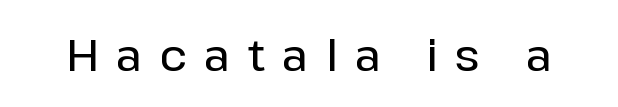
You could not count columns in this text — the font is proportionally spaced. Display-style spreading of the glyphs; the letterfit is very open. The font family rendered here belongs to the sans-serif group. Any mark beneath the type? The region is blank. The specimen reads as upright at a glance.
